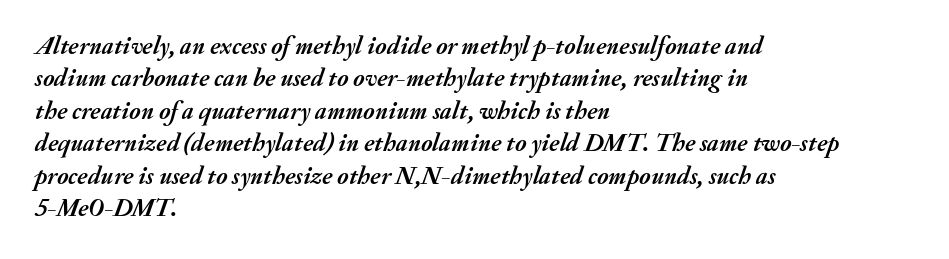
{"italic": "yes", "lean": "right", "slant_degrees": 20, "bold": "yes", "underline": "no", "align": "left", "line_spacing": "normal", "line_spacing_ratio": 1.3, "letter_spacing": "normal", "letter_spacing_em": 0.0, "glyph_px": 25}
